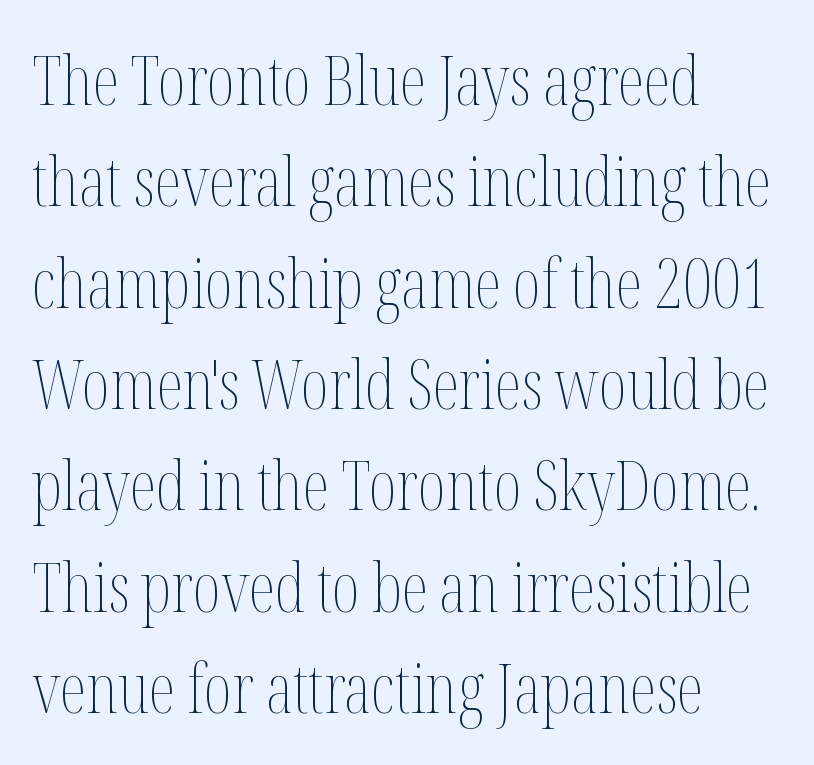
The image shows 68 px thin, condensed type, upright; set left-aligned, normal line spacing (1.49x), normal letter spacing, not underlined; medium stroke contrast and a medium x-height.
